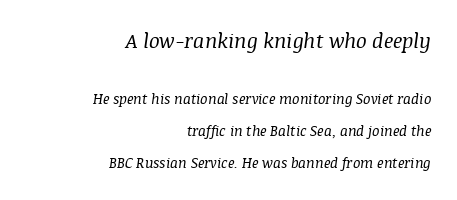
Q: Is the text bold? A: No.
Q: Is the text italic (slanted)? A: Yes, it leans right by about 8 degrees.
Q: Is the text underlined? A: No.
Q: How is the paragraph aligned? A: Right-aligned.
Q: Is the spacing between letters normal or unusually wide? A: Normal.
Q: Is the spacing between lines tight, normal or loose? A: Loose.
Q: Which block of text is set in a larger size, the first (top) or the second (bottom)? A: The first (top) one.
